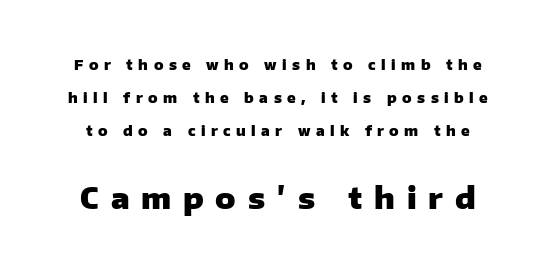
Is the lower block the larger one? Yes — the lower block carries the bigger type. The letters carry no serifs — their stems end cleanly without finishing strokes. Notice the wide empty band between every row — that's loose leading. Note the varied advance widths — an 'i' is clearly narrower than an 'm'. Is the letter spacing exaggerated? Yes — the characters are pushed far apart. Heavy, bold letterforms.
